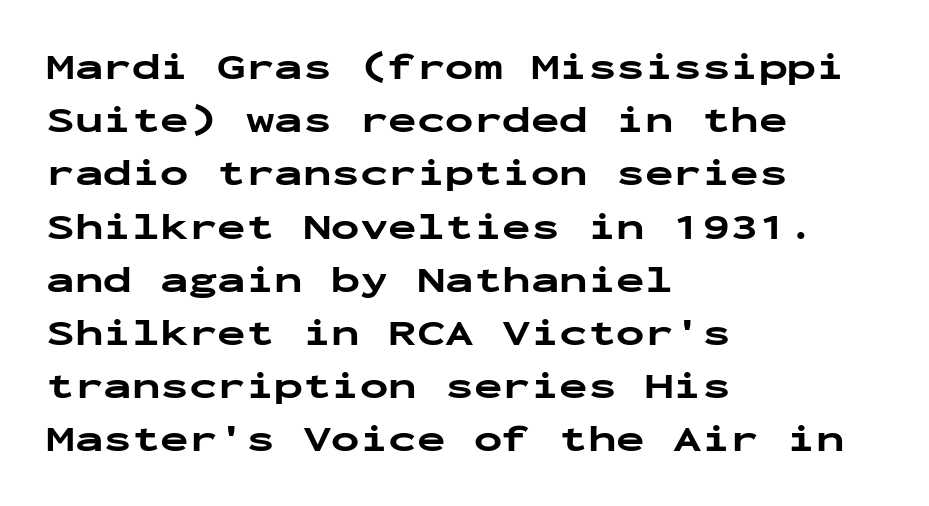
The image shows 38 px bold, wide sans-serif type, upright, monospaced; set left-aligned, normal line spacing (1.4x), normal letter spacing, not underlined; low stroke contrast and a medium x-height.
